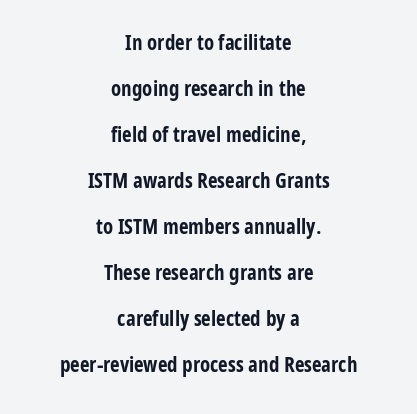
Q: Is the text bold? A: Yes.
Q: Is the text italic (slanted)? A: No, it is upright.
Q: Is the text underlined? A: No.
Q: How is the paragraph aligned? A: Centered.
Q: Is the spacing between letters normal or unusually wide? A: Normal.
Q: Is the spacing between lines tight, normal or loose? A: Loose.
